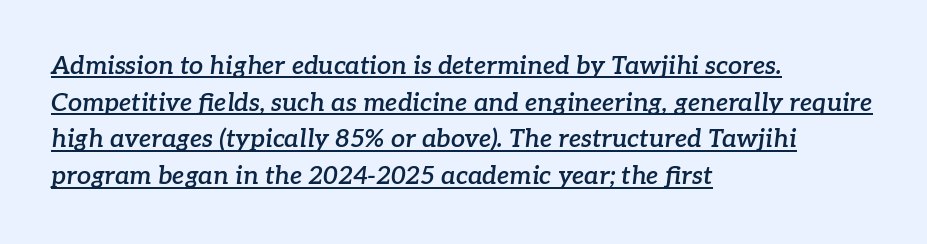
This rendering uses left alignment, leaving the right contour irregular. The designer left line spacing at the default. Like a heading marked for emphasis, these lines bear an underscore. Semibold letterforms, between regular and bold. The line texture is even and compact thanks to regular tracking. If you drew a line through each stem, it would be angled.
